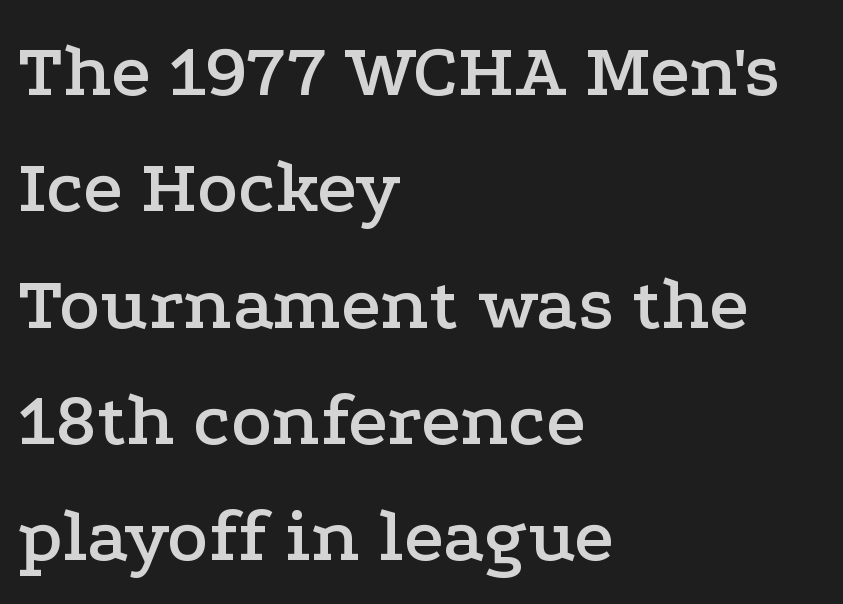
These lines sit exactly where default settings would place them. The specimen omits any rule beneath the text block's lines. A typesetter would call this proportional, since set widths differ per character. Horizontally, the lines are justified to the leading edge only.
